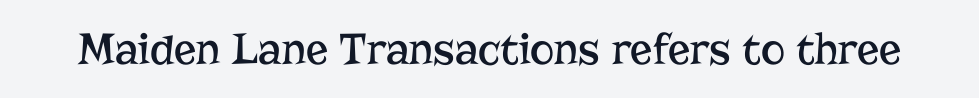
The lettering stays uniformly vertical, giving the passage a roman look. The passage shown is not underscored anywhere. To sum up the face: it has serifs. The cut favours lightness, reaching ordinary text weight at its darkest. You could not count columns in this text — the font is proportionally spaced. Standard letterfit; no display-style spreading of the glyphs.
